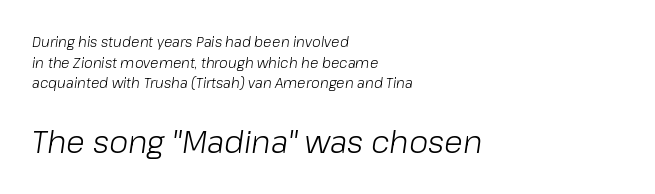
Q: Is the text bold? A: No.
Q: Is the text italic (slanted)? A: Yes, it leans right by about 8 degrees.
Q: Is the text underlined? A: No.
Q: How is the paragraph aligned? A: Left-aligned.
Q: Is the spacing between letters normal or unusually wide? A: Normal.
Q: Is the spacing between lines tight, normal or loose? A: Normal.
Q: Which block of text is set in a larger size, the first (top) or the second (bottom)? A: The second (bottom) one.
Q: Width (condensed, normal, or wide)? A: Normal.
Q: Stroke contrast? A: Low.
Q: x-height? A: Medium.
Q: Monospaced? A: No.
